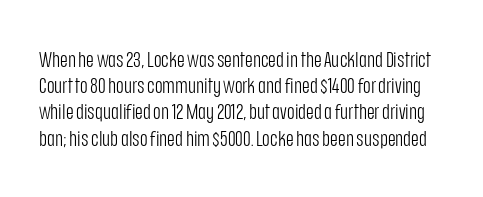
Q: Is the text bold? A: No.
Q: Is the text italic (slanted)? A: No, it is upright.
Q: Is the text underlined? A: No.
Q: Is the spacing between letters normal or unusually wide? A: Normal.
Q: Is the spacing between lines tight, normal or loose? A: Normal.
